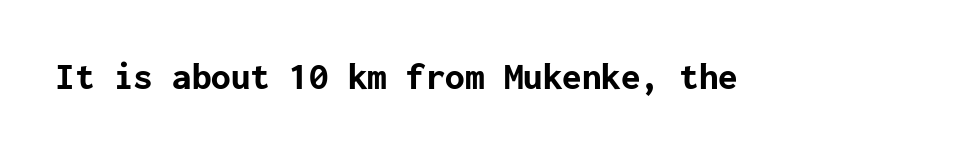
Between one letter and the next there's only the usual sliver of space. Does the type have serifs? No, each stem ends abruptly. Typographic density is high because the face is bold. This is roman type, the default non-slanted kind.
